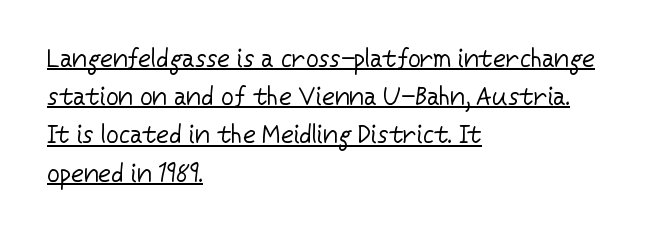
A typesetter would mark this as roman, not italic. Words appear dense and cohesive because spacing is normal. The block of text has a typical density, with ordinary space between rows. Somebody hit Ctrl+U on this one — the words are underlined. Stem width sits at or under what a default text font uses.
